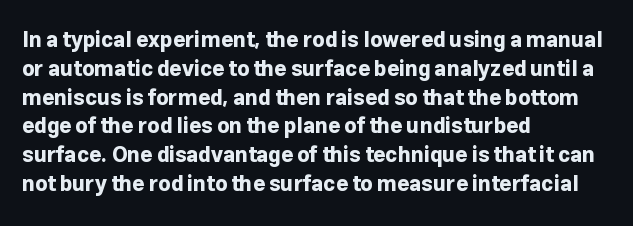
The image shows 21 px bold type, upright; set left-aligned, normal line spacing (1.37x), normal letter spacing, not underlined.
